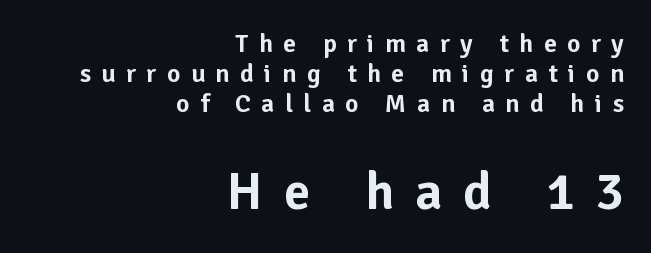
A typesetter would call this leading minimal, almost set solid. Layout note: lines flush right. Posture: vertical. The type is letterspaced generously, with wide tracking. A typesetter would call this proportional, since set widths differ per character. Character size in the trailing block exceeds that of the leading block.
